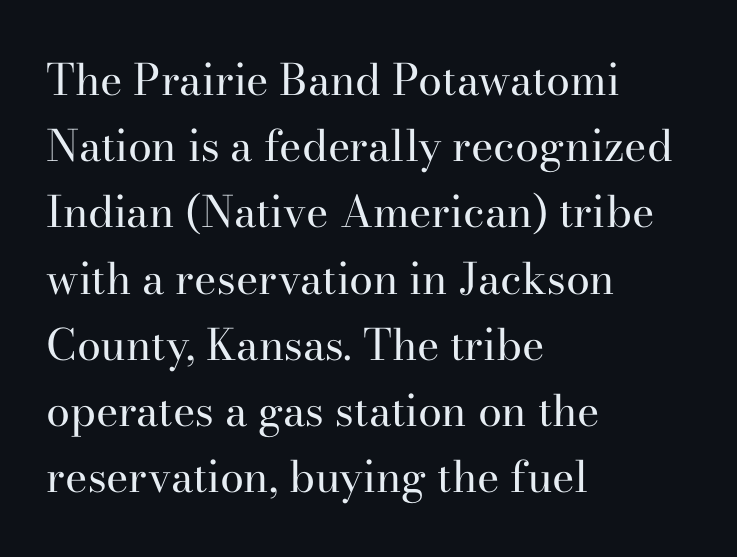
{"serif": "yes", "italic": "no", "bold": "no", "weight": "regular", "width": "normal", "stroke_contrast": "high", "x_height": "small", "monospaced": "no", "underline": "no", "align": "left", "line_spacing": "normal", "line_spacing_ratio": 1.54, "letter_spacing": "normal", "letter_spacing_em": 0.0, "glyph_px": 43}
